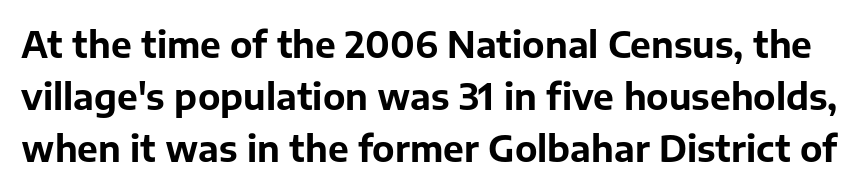
{"serif": "no", "italic": "no", "bold": "yes", "weight": "bold", "width": "normal", "stroke_contrast": "low", "x_height": "medium", "monospaced": "no", "underline": "no", "line_spacing": "normal", "line_spacing_ratio": 1.49, "letter_spacing": "normal", "letter_spacing_em": 0.0, "glyph_px": 35}
